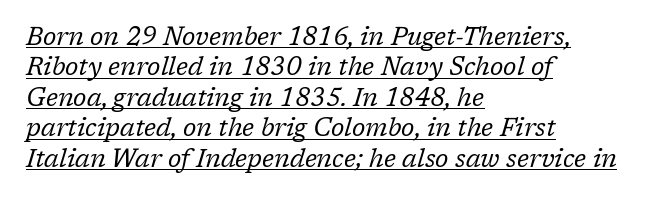
Q: Is the text bold? A: No.
Q: Is the text italic (slanted)? A: Yes, it leans right by about 17 degrees.
Q: Is the text underlined? A: Yes.
Q: How is the paragraph aligned? A: Left-aligned.
Q: Is the spacing between letters normal or unusually wide? A: Normal.
